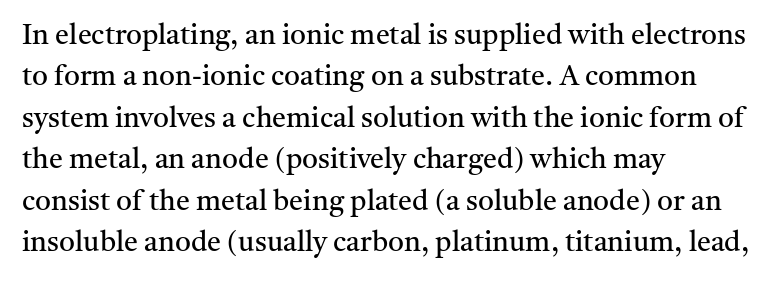
How would I describe the line gaps? Plain and ordinary. A classic flush-left, rag-right setting is used for this passage. Small tapered or slab feet sit at the stroke ends, so this counts as serif. The letters advance in unequal steps, a hallmark of proportional type.
